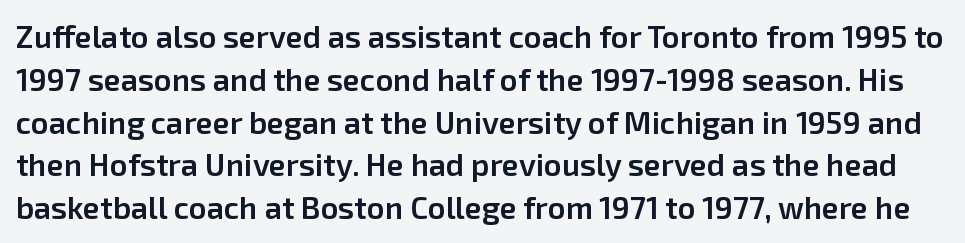
{"serif": "no", "italic": "no", "bold": "semi", "weight": "semibold", "width": "normal", "stroke_contrast": "low", "x_height": "medium", "monospaced": "no", "underline": "no", "line_spacing": "normal", "line_spacing_ratio": 1.38, "letter_spacing": "normal", "letter_spacing_em": 0.0, "glyph_px": 31}
